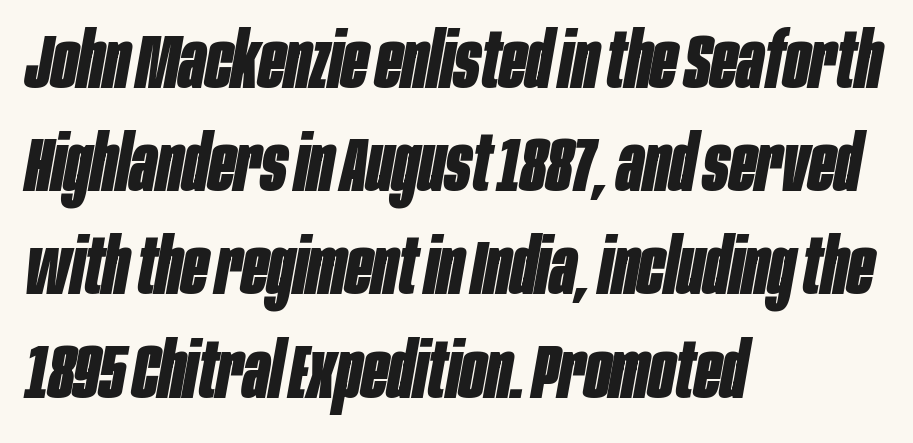
Q: Is the text bold? A: Yes.
Q: Is the text italic (slanted)? A: Yes, it leans right by about 10 degrees.
Q: Is the text underlined? A: No.
Q: How is the paragraph aligned? A: Left-aligned.
Q: Is the spacing between letters normal or unusually wide? A: Normal.
Q: Is the spacing between lines tight, normal or loose? A: Normal.
Q: Width (condensed, normal, or wide)? A: Condensed.
Q: Stroke contrast? A: Low.
Q: x-height? A: Large.
Q: Monospaced? A: No.
